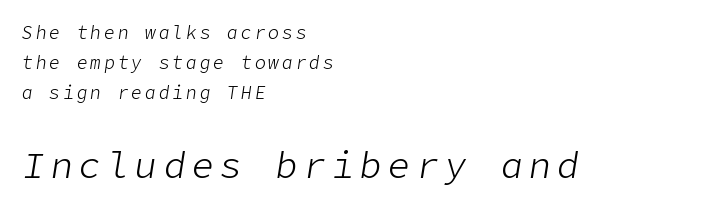
{"italic": "yes", "lean": "right", "slant_degrees": 9, "bold": "no", "weight": "light", "width": "normal", "stroke_contrast": "low", "x_height": "medium", "underline": "no", "align": "left", "line_spacing": "normal", "line_spacing_ratio": 1.67, "larger_block": "second", "size_ratio": 2.06, "glyph_px": 37}
